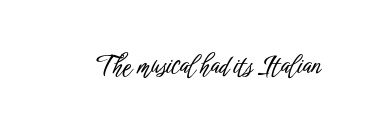
{"underline": "no", "letter_spacing": "normal", "letter_spacing_em": 0.0, "glyph_px": 25}
